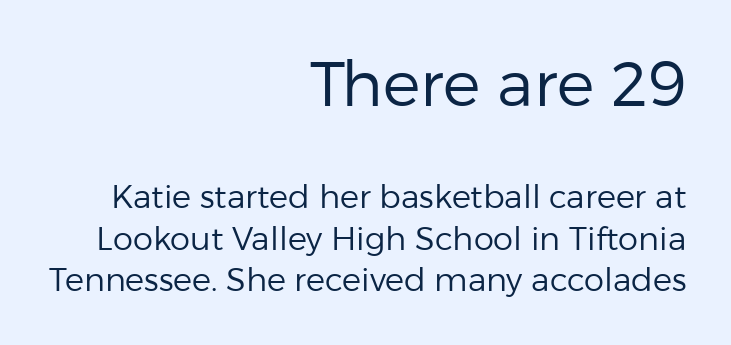
{"serif": "no", "italic": "no", "bold": "no", "weight": "regular", "width": "normal", "stroke_contrast": "low", "x_height": "medium", "monospaced": "no", "underline": "no", "align": "right", "line_spacing": "normal", "line_spacing_ratio": 1.3, "letter_spacing": "normal", "letter_spacing_em": 0.0, "larger_block": "first", "size_ratio": 1.97, "glyph_px": 63}
